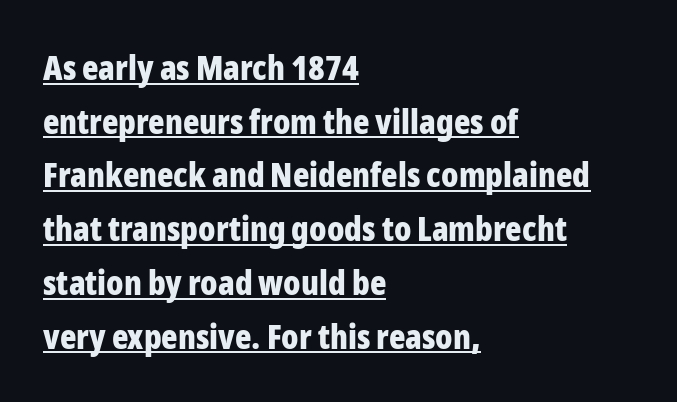
The image shows 34 px bold, condensed sans-serif type, upright; set left-aligned, normal line spacing (1.58x), normal letter spacing, underlined; low stroke contrast and a medium x-height.
